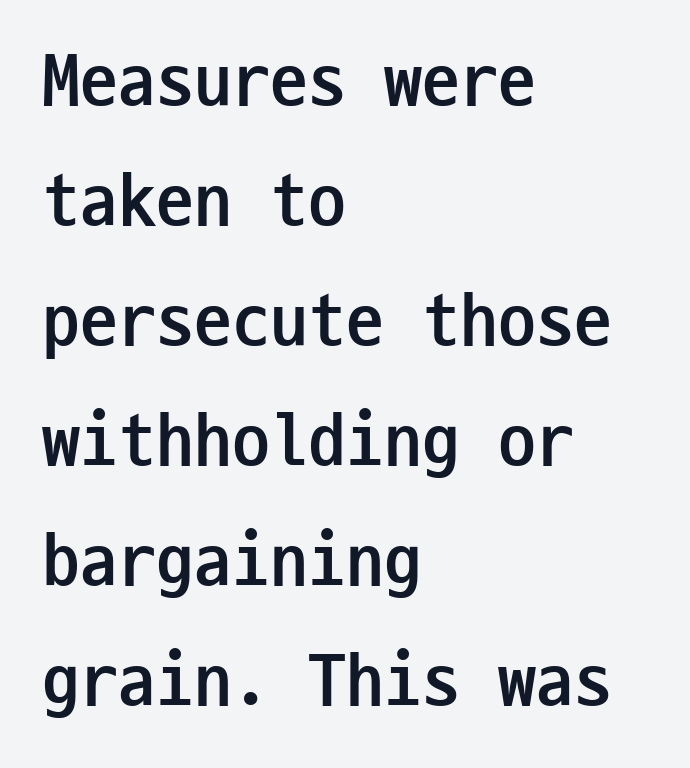
{"serif": "no", "italic": "no", "bold": "yes", "weight": "semibold", "width": "condensed", "stroke_contrast": "low", "x_height": "medium", "monospaced": "yes", "underline": "no", "align": "left", "line_spacing": "normal", "line_spacing_ratio": 1.58, "letter_spacing": "normal", "letter_spacing_em": 0.0, "glyph_px": 76}
